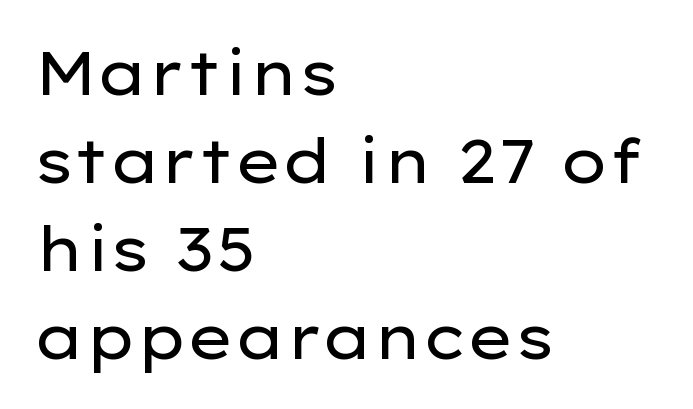
{"serif": "no", "italic": "no", "bold": "no", "weight": "regular", "width": "wide", "stroke_contrast": "low", "x_height": "medium", "monospaced": "no", "underline": "no", "align": "left", "line_spacing": "normal", "line_spacing_ratio": 1.44, "letter_spacing": "normal", "letter_spacing_em": 0.0, "glyph_px": 61}
